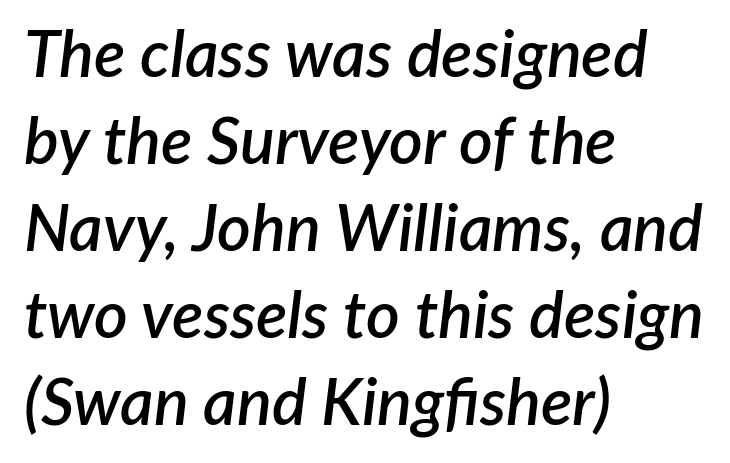
The image shows 65 px semibold type, italic (leaning right); set left-aligned, normal line spacing (1.34x), normal letter spacing, not underlined; low stroke contrast and a medium x-height.
